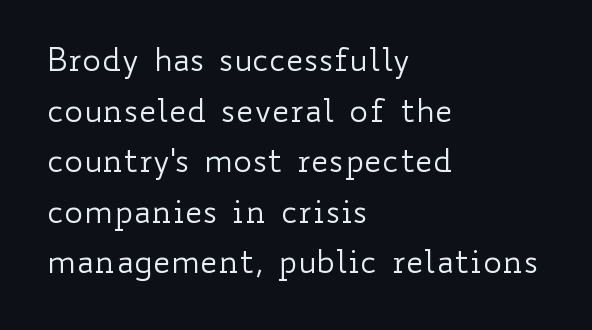
Type without underlining. Do the characters align in a grid? No, the font is proportional. Style check: upright. This sample keeps an unexceptional amount of space between lines.
